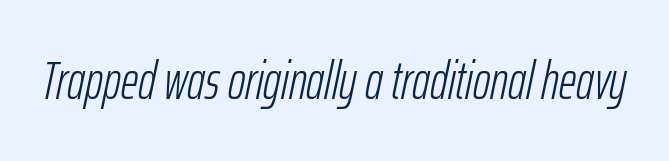
Tracking value appears to be zero — textbook default spacing. Stems here are at most as thick as an everyday book face. Notice how the stems are inclined rather than vertical — that's the hallmark of italics. Glance below the letters and you will spot only blank space.
